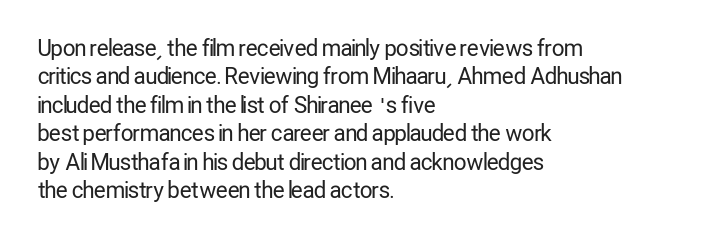
The image shows 22 px text type, upright; set left-aligned, normal line spacing (1.29x), normal letter spacing, not underlined.
